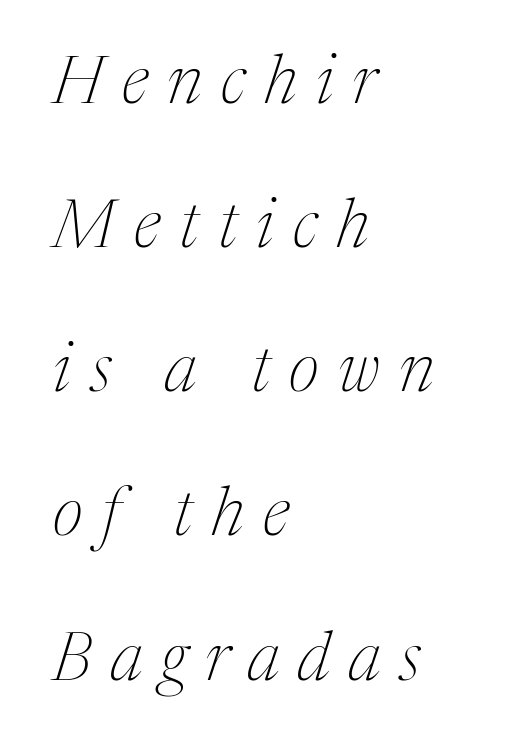
The image shows 68 px thin serif type, italic (leaning right); set left-aligned, loose line spacing (2.12x), unusually wide letter spacing (+0.28 em), not underlined; medium stroke contrast and a medium x-height.
